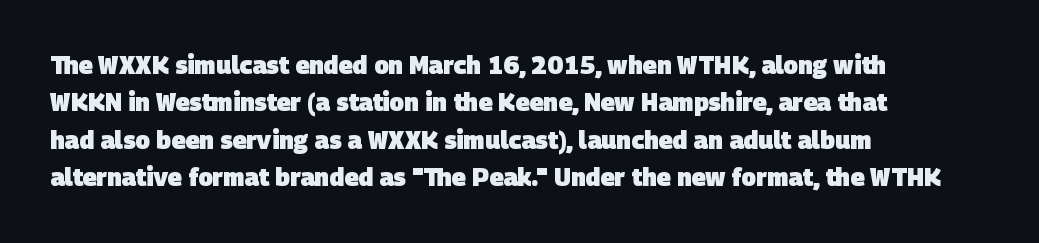
Q: Is the text bold? A: Yes.
Q: Is the text underlined? A: No.
Q: How is the paragraph aligned? A: Left-aligned.
Q: Is the spacing between letters normal or unusually wide? A: Normal.
Q: Is the spacing between lines tight, normal or loose? A: Normal.
